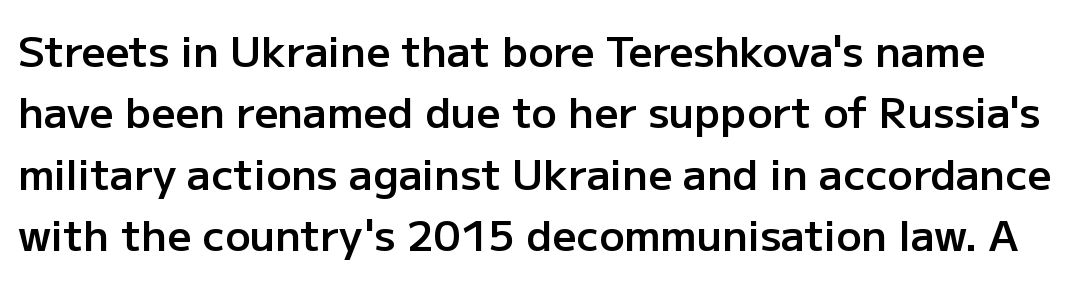
The image shows 42 px semibold sans-serif type, upright; set normal line spacing (1.46x), normal letter spacing, not underlined; low stroke contrast and a medium x-height.
